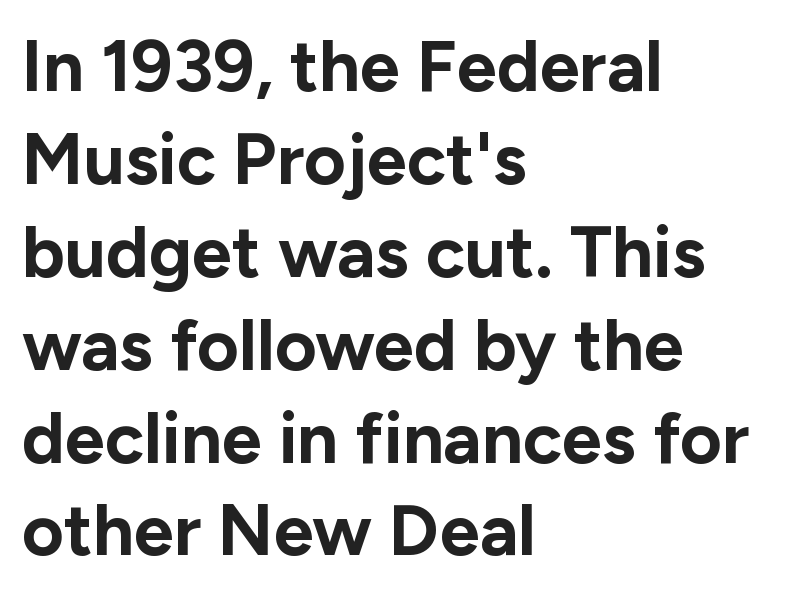
The image shows 72 px bold sans-serif type, upright; set left-aligned, normal line spacing (1.29x), normal letter spacing, not underlined; low stroke contrast and a medium x-height.
